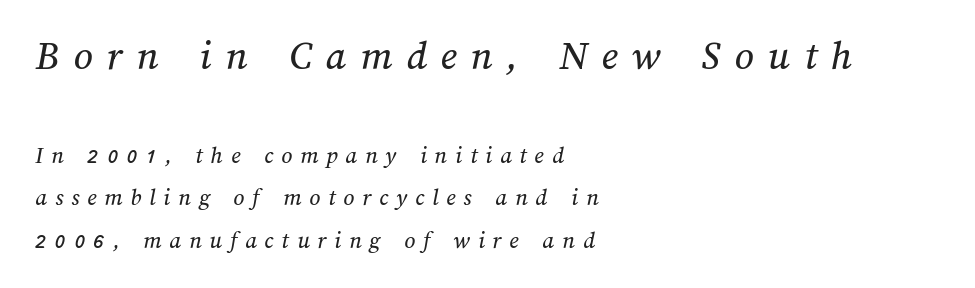
{"width": "normal", "stroke_contrast": "medium", "x_height": "medium", "monospaced": "no", "underline": "no", "align": "left", "line_spacing_ratio": 1.77, "letter_spacing": "wide", "letter_spacing_em": 0.33, "larger_block": "first", "size_ratio": 1.75, "glyph_px": 42}
